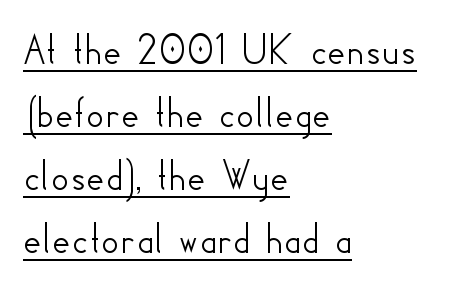
Q: Is the text italic (slanted)? A: No, it is upright.
Q: Is the typeface a serif or a sans-serif typeface? A: Sans-serif.
Q: Is the text underlined? A: Yes.
Q: How is the paragraph aligned? A: Left-aligned.
Q: Is the spacing between letters normal or unusually wide? A: Normal.
Q: Is the spacing between lines tight, normal or loose? A: Normal.
Q: Width (condensed, normal, or wide)? A: Normal.
Q: Stroke contrast? A: Low.
Q: x-height? A: Small.
Q: Monospaced? A: No.
